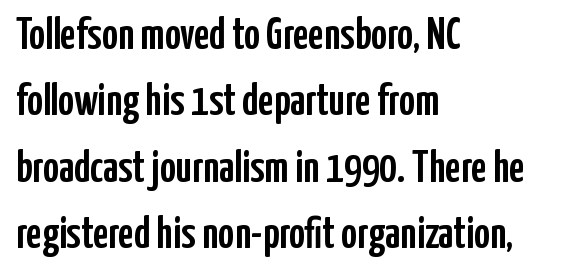
{"serif": "no", "italic": "no", "width": "condensed", "stroke_contrast": "low", "x_height": "medium", "monospaced": "no", "underline": "no", "align": "left", "line_spacing": "normal", "line_spacing_ratio": 1.51, "letter_spacing": "normal", "letter_spacing_em": 0.0, "glyph_px": 44}
